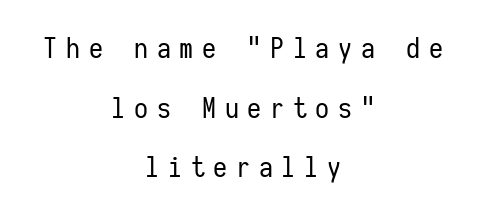
The image shows 28 px regular-weight, condensed sans-serif type, upright, monospaced; set centered, loose line spacing (2.13x), unusually wide letter spacing (+0.31 em), not underlined; low stroke contrast and a medium x-height.
